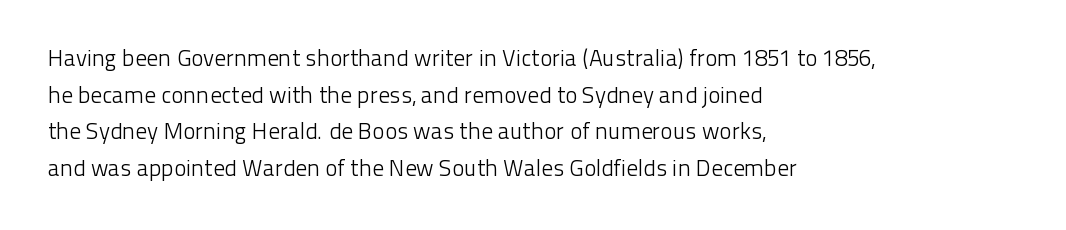
The image shows 23 px text type, upright; set left-aligned, normal line spacing (1.59x), normal letter spacing, not underlined.
